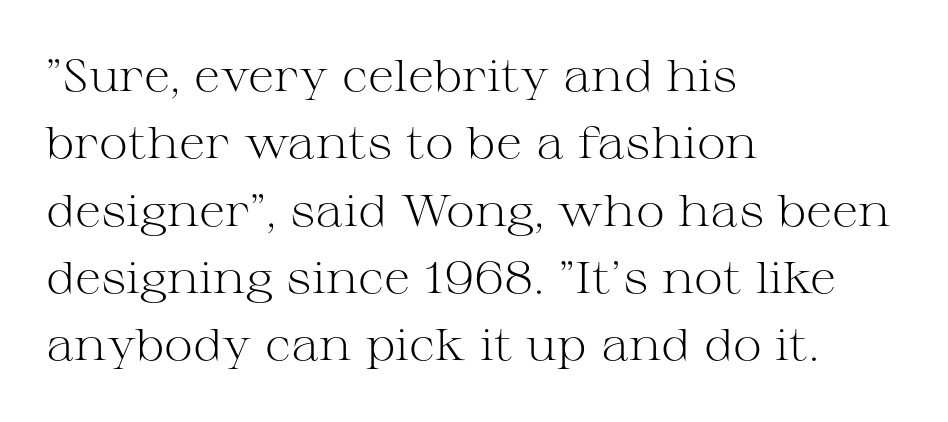
The image shows 44 px light, wide serif type, upright; set left-aligned, normal line spacing (1.53x), normal letter spacing, not underlined; medium stroke contrast and a medium x-height.
